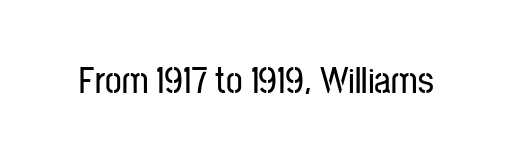
Q: Is the text italic (slanted)? A: No, it is upright.
Q: Is the typeface a serif or a sans-serif typeface? A: Sans-serif.
Q: Is the text underlined? A: No.
Q: Is the spacing between letters normal or unusually wide? A: Normal.
Q: Width (condensed, normal, or wide)? A: Condensed.
Q: Stroke contrast? A: Low.
Q: x-height? A: Medium.
Q: Monospaced? A: No.
